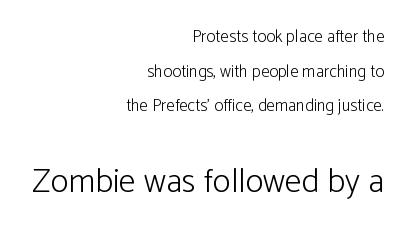
Tall strokes in this sample are plumb rather than angled. Is the letter spacing exaggerated? No — it looks like the ordinary default. The passage shown is typed in a proportional face where columns would drift. Whoever set this made the second block the dominant, larger element.
